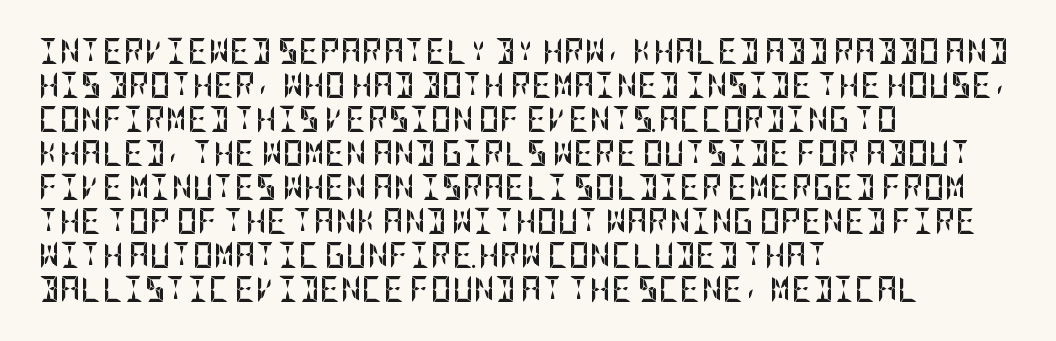
The image shows 26 px bold type, upright; set left-aligned, normal line spacing (1.31x), normal letter spacing, not underlined.
